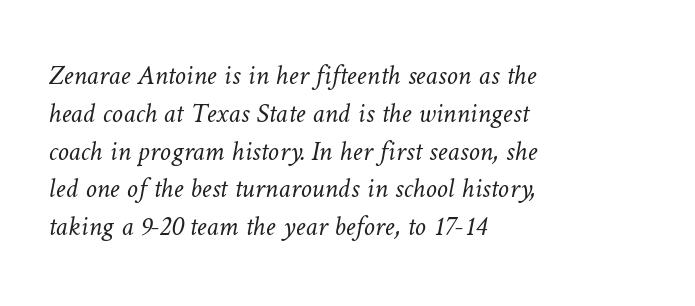
Q: Is the text bold? A: No.
Q: Is the text underlined? A: No.
Q: How is the paragraph aligned? A: Left-aligned.
Q: Is the spacing between letters normal or unusually wide? A: Normal.
Q: Is the spacing between lines tight, normal or loose? A: Normal.
Q: Width (condensed, normal, or wide)? A: Normal.
Q: Stroke contrast? A: Low.
Q: x-height? A: Medium.
Q: Monospaced? A: No.
